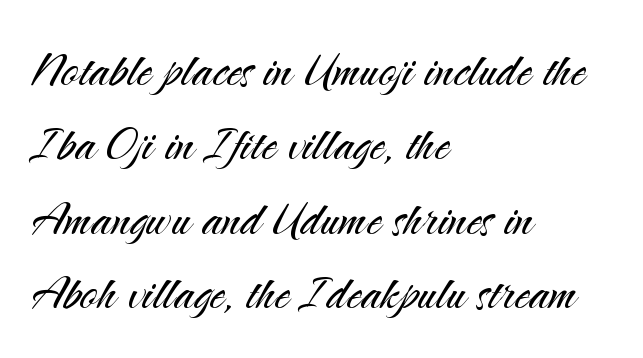
{"serif": "no", "bold": "no", "weight": "light", "width": "normal", "stroke_contrast": "medium", "x_height": "small", "monospaced": "no", "underline": "no", "align": "left", "line_spacing_ratio": 1.24, "letter_spacing": "normal", "letter_spacing_em": 0.0, "glyph_px": 60}
